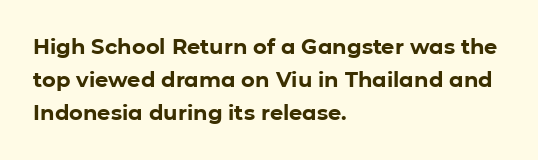
The font is running at its bold setting. Letters rest on an invisible, unmarked baseline. Students, note that the glyphs here touch the page at normal intervals. The rendering anchors every line to the left-hand side.
